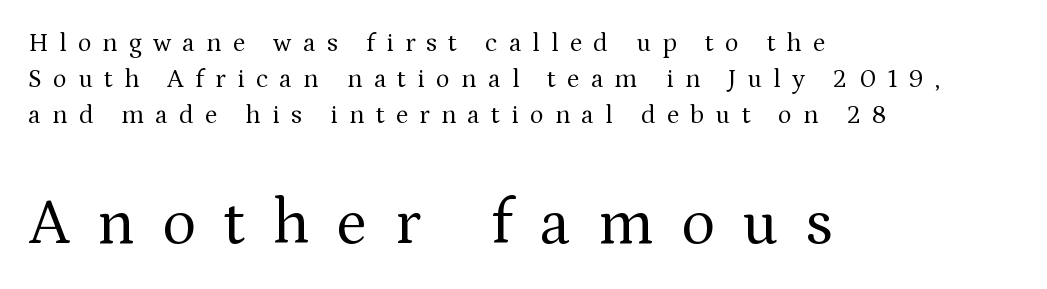
Rows of type keep a routine distance in the vertical direction. Do the characters align in a grid? No, the font is proportional. Every character sits straight up, as roman type does. The following chunk of copy outweighs the initial chunk in type size. Clear beneath every line of the passage.
